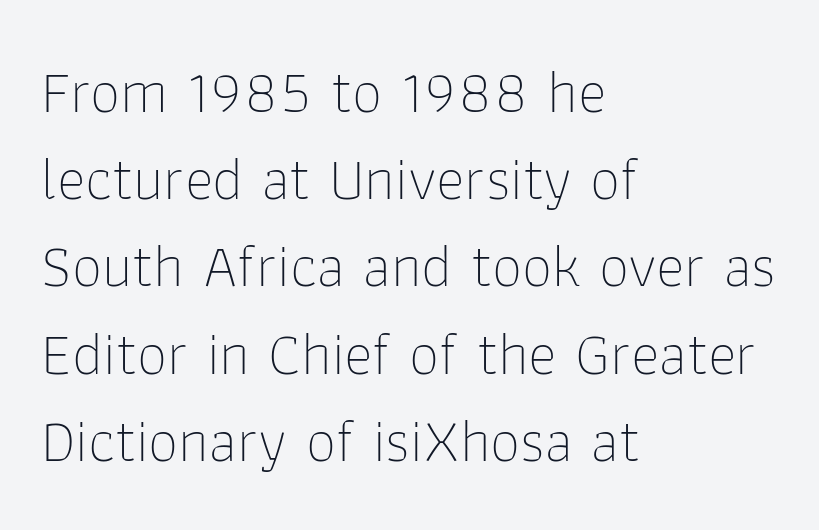
Each letter's strokes conclude bluntly, with no projecting serifs. The foot of each line stays bare and open. Leading matches the norm, producing a regular column. The rendering uses natural spacing where letterforms have individual widths. Does the copy run flush right? No — it runs flush left. Each stroke keeps to a modest, everyday thickness or less.
